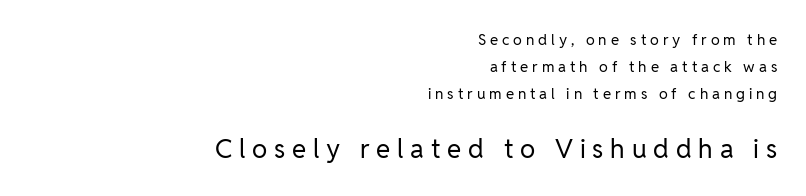
{"italic": "no", "bold": "no", "underline": "no", "align": "right", "line_spacing_ratio": 1.81, "letter_spacing": "wide", "letter_spacing_em": 0.26, "larger_block": "second", "size_ratio": 1.73, "glyph_px": 26}
